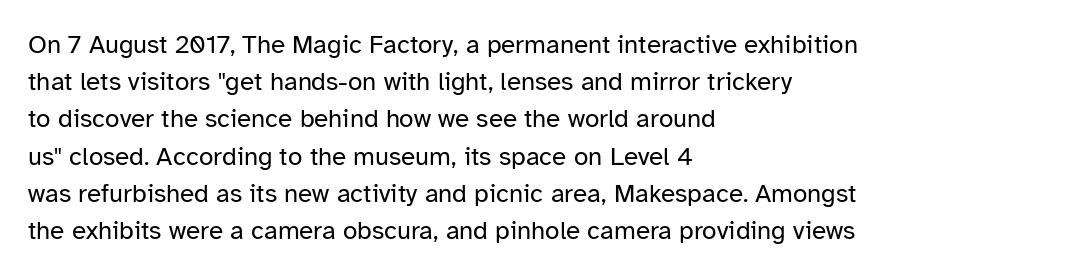
Q: Is the text bold? A: No.
Q: Is the text italic (slanted)? A: No, it is upright.
Q: Is the text underlined? A: No.
Q: How is the paragraph aligned? A: Left-aligned.
Q: Is the spacing between letters normal or unusually wide? A: Normal.
Q: Is the spacing between lines tight, normal or loose? A: Normal.
